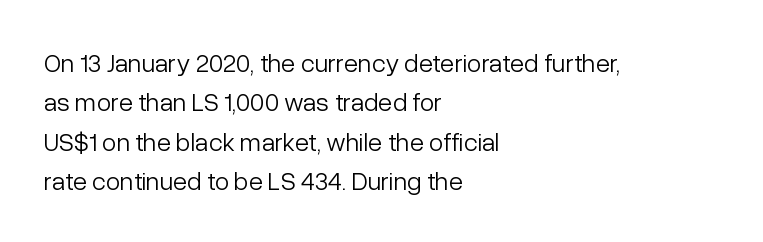
The image shows 26 px text type, upright; set left-aligned, normal line spacing (1.51x), normal letter spacing, not underlined.
